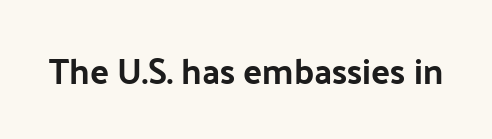
The words here are not underlined. Posture: upright roman. Each letter's strokes conclude bluntly, with no projecting serifs. Spacing between characters is what you'd get straight out of the box.
